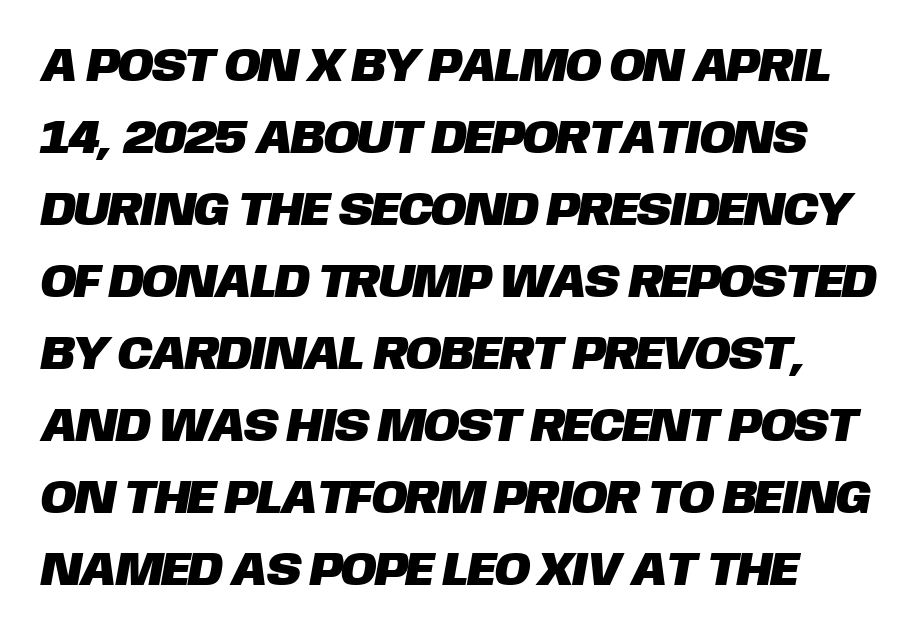
{"serif": "no", "width": "normal", "stroke_contrast": "low", "x_height": "large", "monospaced": "no", "underline": "no", "line_spacing": "normal", "line_spacing_ratio": 1.5, "letter_spacing": "normal", "letter_spacing_em": 0.0, "glyph_px": 48}
